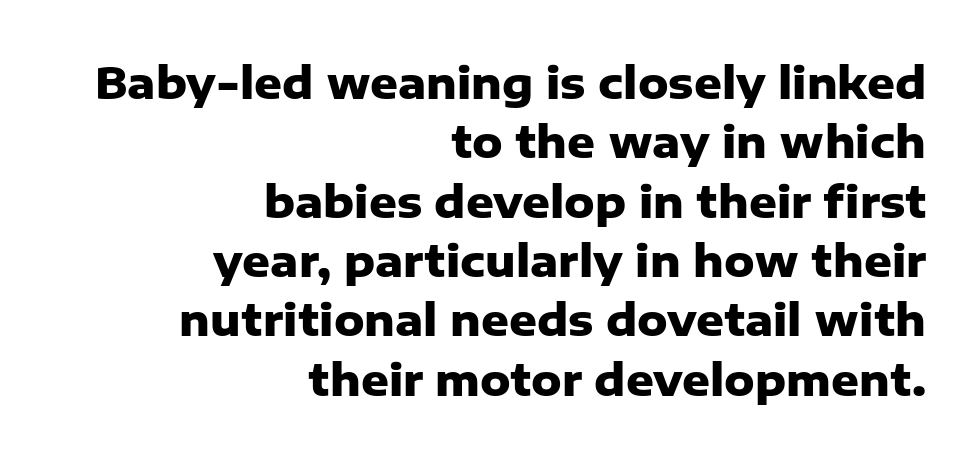
The image shows 43 px heavy sans-serif type, upright; set right-aligned, normal line spacing (1.38x), normal letter spacing, not underlined; low stroke contrast and a medium x-height.
